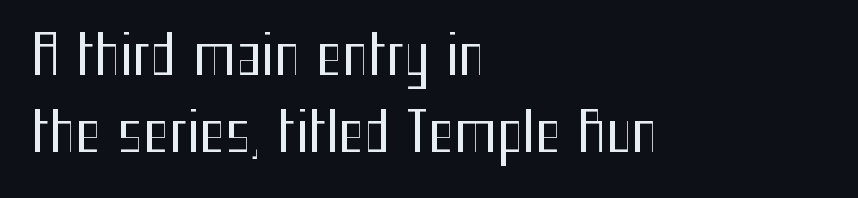
Type style note: lacks serifs. The strip under each line holds only bare page. Think of a printed novel: that variable character pitch is what you see here. A student would call this left alignment; a typographer would say flush left, rag right. Bold? No — there's no thickening of the strokes.
